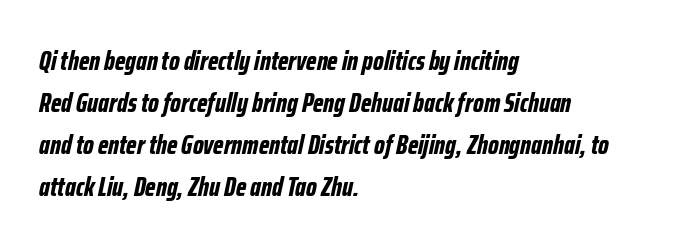
These lines keep a tight, regular rhythm from letter to letter. The line-height multiplier appears to be the usual default. The passage shown is not underscored anywhere. Leftover space on each line is placed entirely after the last word. Compared with an ordinary text face, these strokes are far heavier — a full bold. An italicized treatment has been applied to the whole sample.
